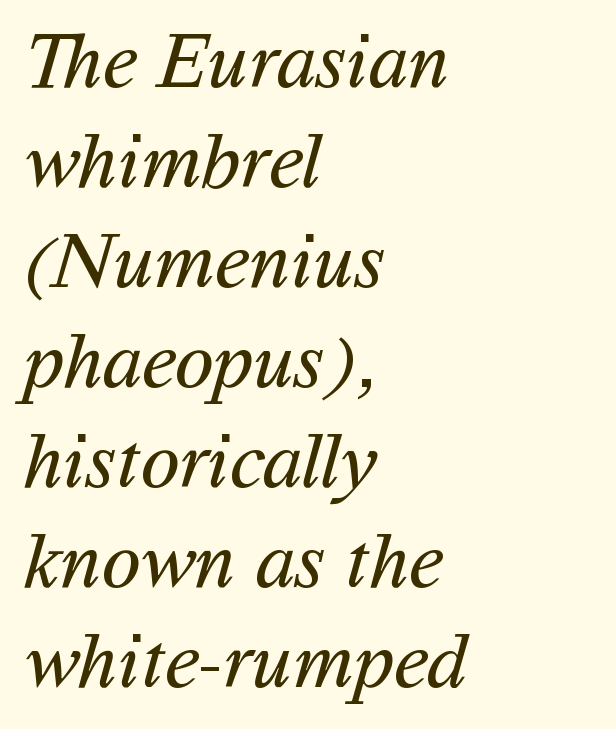
Q: Is the text bold? A: No.
Q: Is the typeface a serif or a sans-serif typeface? A: Sans-serif.
Q: Is the text underlined? A: No.
Q: How is the paragraph aligned? A: Left-aligned.
Q: Is the spacing between letters normal or unusually wide? A: Normal.
Q: Is the spacing between lines tight, normal or loose? A: Normal.
Q: Width (condensed, normal, or wide)? A: Normal.
Q: Stroke contrast? A: Medium.
Q: x-height? A: Medium.
Q: Monospaced? A: No.
